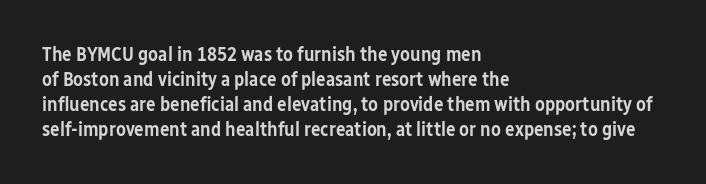
Where is the straight margin? On the left. Each glyph is drawn with semibold strokes, heavier than normal yet not fully bold. The passage shown is not underscored anywhere. Whoever set this chose a conventional vertical rhythm. Upright lettering throughout.
